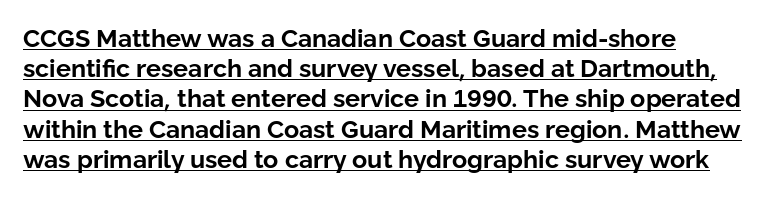
{"italic": "no", "bold": "yes", "underline": "yes", "line_spacing_ratio": 1.21, "letter_spacing": "normal", "letter_spacing_em": 0.0, "glyph_px": 25}
